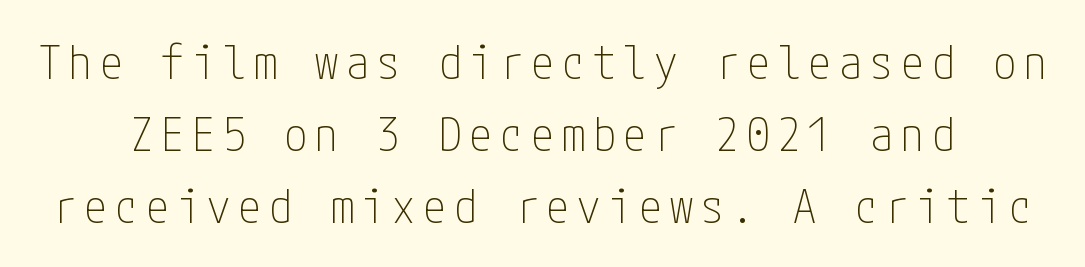
Is there much room between lines? A standard amount, neither cramped nor airy. The strokes are not fattened; the text isn't bold. Unlike a traditional serif, this face leaves its strokes unadorned. A clean baseline with only descenders dipping below it. This is the regular roman posture of the typeface.
